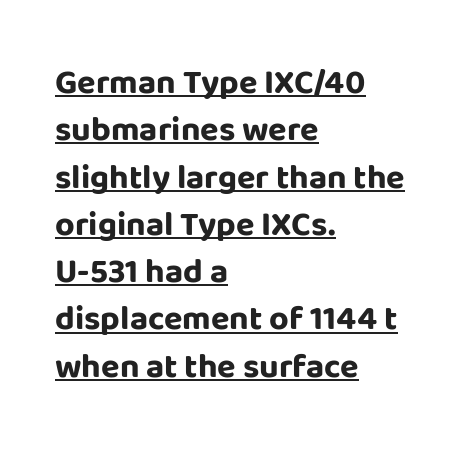
Q: Is the text bold? A: Yes.
Q: Is the text italic (slanted)? A: No, it is upright.
Q: Is the typeface a serif or a sans-serif typeface? A: Sans-serif.
Q: Is the text underlined? A: Yes.
Q: How is the paragraph aligned? A: Left-aligned.
Q: Is the spacing between letters normal or unusually wide? A: Normal.
Q: Is the spacing between lines tight, normal or loose? A: Normal.
Q: Width (condensed, normal, or wide)? A: Normal.
Q: Stroke contrast? A: Low.
Q: x-height? A: Large.
Q: Monospaced? A: No.
